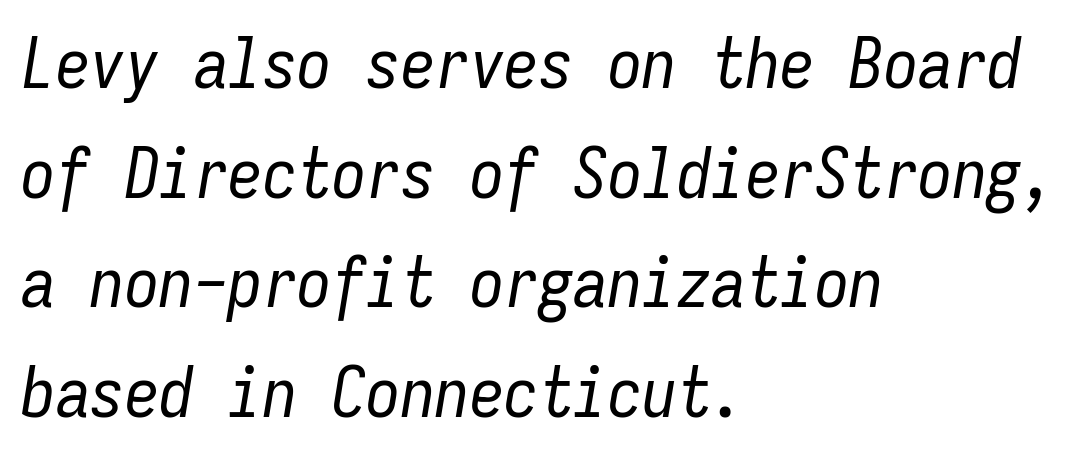
{"italic": "yes", "lean": "right", "slant_degrees": 9, "bold": "no", "weight": "regular", "width": "condensed", "stroke_contrast": "low", "x_height": "medium", "monospaced": "yes", "underline": "no", "align": "left", "line_spacing": "normal", "line_spacing_ratio": 1.59, "letter_spacing": "normal", "letter_spacing_em": 0.0, "glyph_px": 69}
